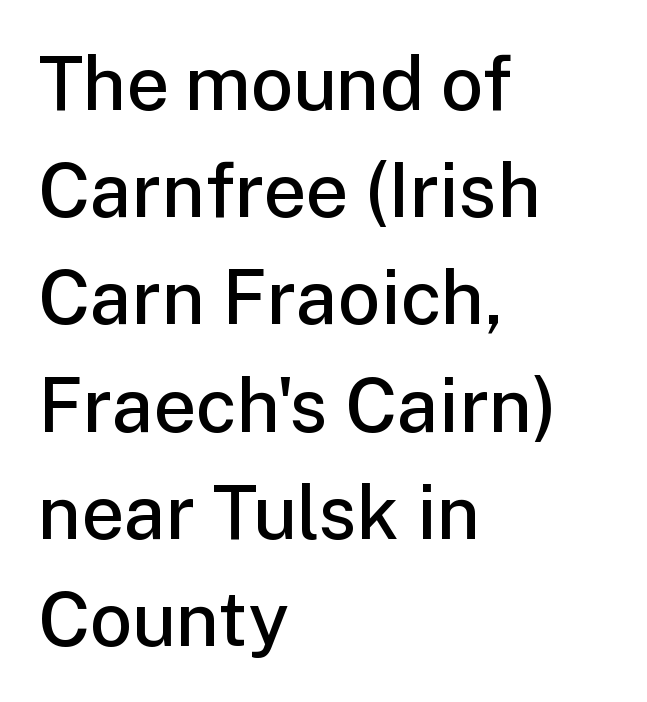
Q: Is the text bold? A: Semi-bold.
Q: Is the text italic (slanted)? A: No, it is upright.
Q: Is the typeface a serif or a sans-serif typeface? A: Sans-serif.
Q: Is the text underlined? A: No.
Q: How is the paragraph aligned? A: Left-aligned.
Q: Is the spacing between letters normal or unusually wide? A: Normal.
Q: Is the spacing between lines tight, normal or loose? A: Normal.
Q: Width (condensed, normal, or wide)? A: Normal.
Q: Stroke contrast? A: Low.
Q: x-height? A: Medium.
Q: Monospaced? A: No.
